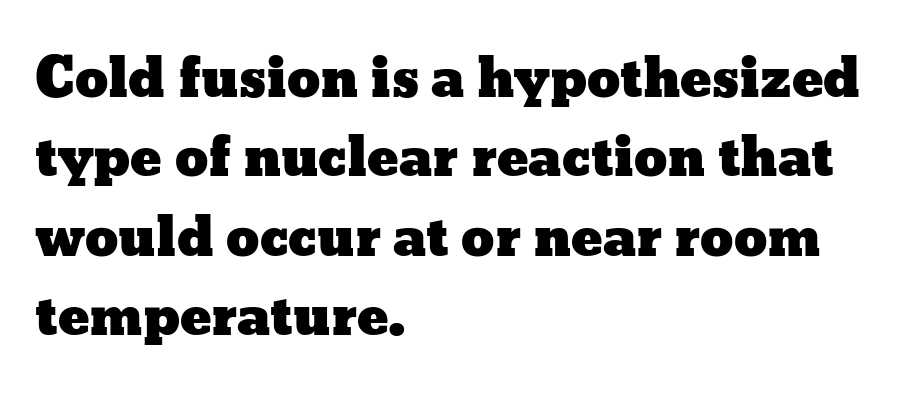
{"italic": "no", "width": "wide", "stroke_contrast": "low", "x_height": "medium", "monospaced": "no", "underline": "no", "align": "left", "line_spacing": "normal", "line_spacing_ratio": 1.5, "letter_spacing": "normal", "letter_spacing_em": 0.0, "glyph_px": 53}
